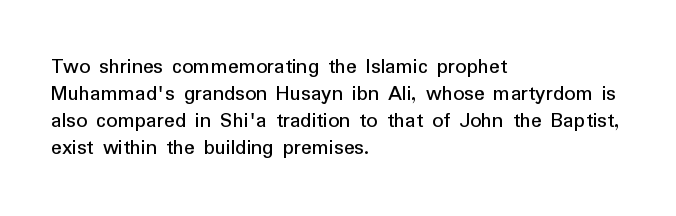
Is the block centered? No — it sits flush against the left margin. Beneath every word, the page is bare. What stands out about the letter spacing? Nothing — it is the standard amount. The lettering stays uniformly vertical, giving the passage a roman look.
